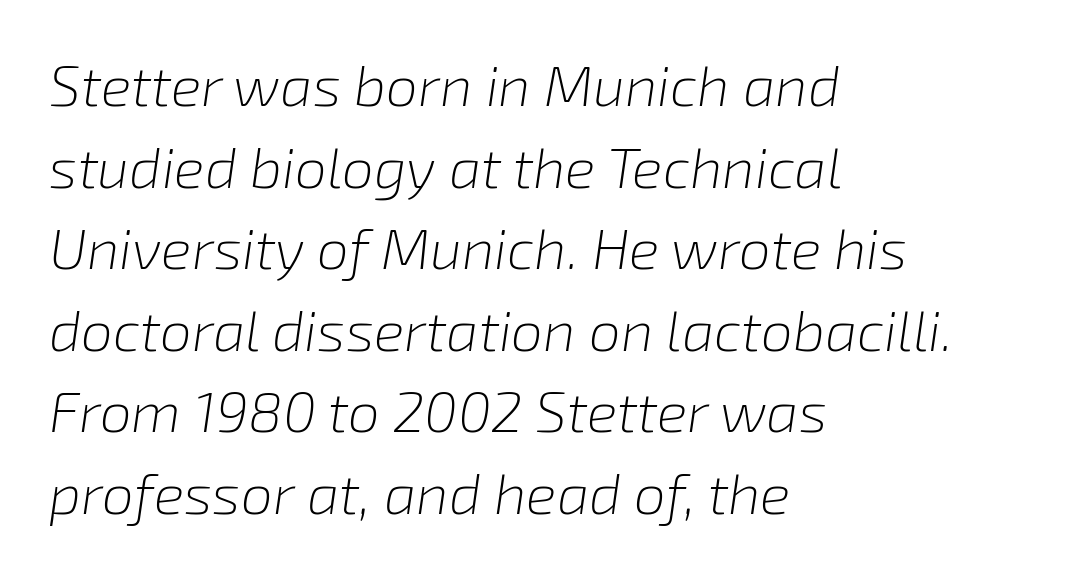
Q: Is the text bold? A: No.
Q: Is the text italic (slanted)? A: Yes, it leans right by about 8 degrees.
Q: Is the text underlined? A: No.
Q: How is the paragraph aligned? A: Left-aligned.
Q: Is the spacing between letters normal or unusually wide? A: Normal.
Q: Is the spacing between lines tight, normal or loose? A: Normal.
Q: Width (condensed, normal, or wide)? A: Normal.
Q: Stroke contrast? A: Low.
Q: x-height? A: Medium.
Q: Monospaced? A: No.
